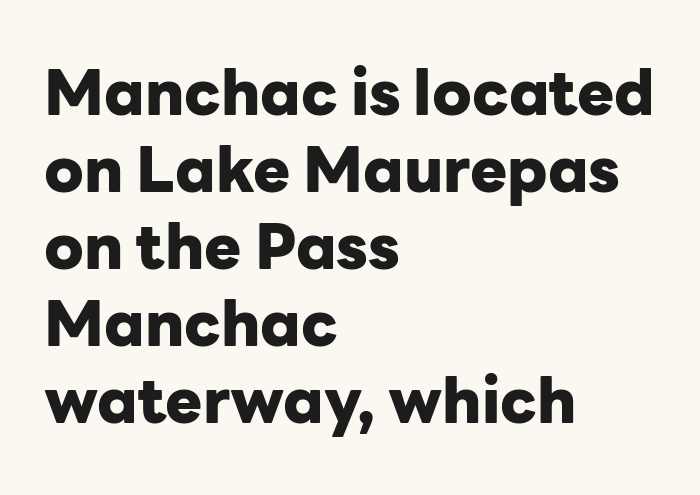
Q: Is the text bold? A: Yes.
Q: Is the text italic (slanted)? A: No, it is upright.
Q: Is the typeface a serif or a sans-serif typeface? A: Sans-serif.
Q: Is the text underlined? A: No.
Q: How is the paragraph aligned? A: Left-aligned.
Q: Is the spacing between letters normal or unusually wide? A: Normal.
Q: Width (condensed, normal, or wide)? A: Normal.
Q: Stroke contrast? A: Low.
Q: x-height? A: Medium.
Q: Monospaced? A: No.
